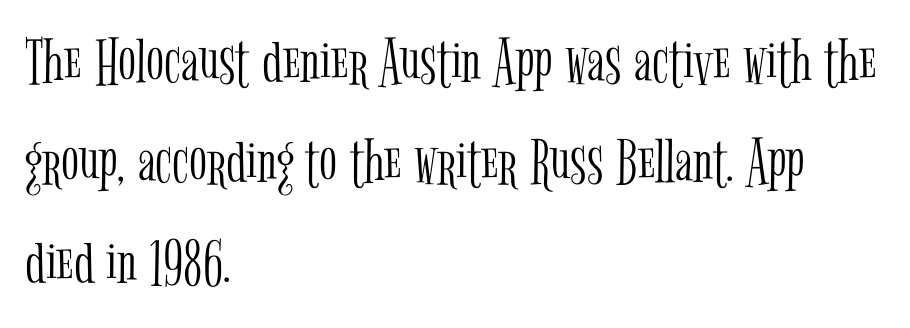
Q: Is the text bold? A: No.
Q: Is the text italic (slanted)? A: No, it is upright.
Q: Is the typeface a serif or a sans-serif typeface? A: Serif.
Q: Is the text underlined? A: No.
Q: How is the paragraph aligned? A: Left-aligned.
Q: Is the spacing between letters normal or unusually wide? A: Normal.
Q: Is the spacing between lines tight, normal or loose? A: Normal.
Q: Width (condensed, normal, or wide)? A: Condensed.
Q: Stroke contrast? A: Low.
Q: x-height? A: Medium.
Q: Monospaced? A: No.
